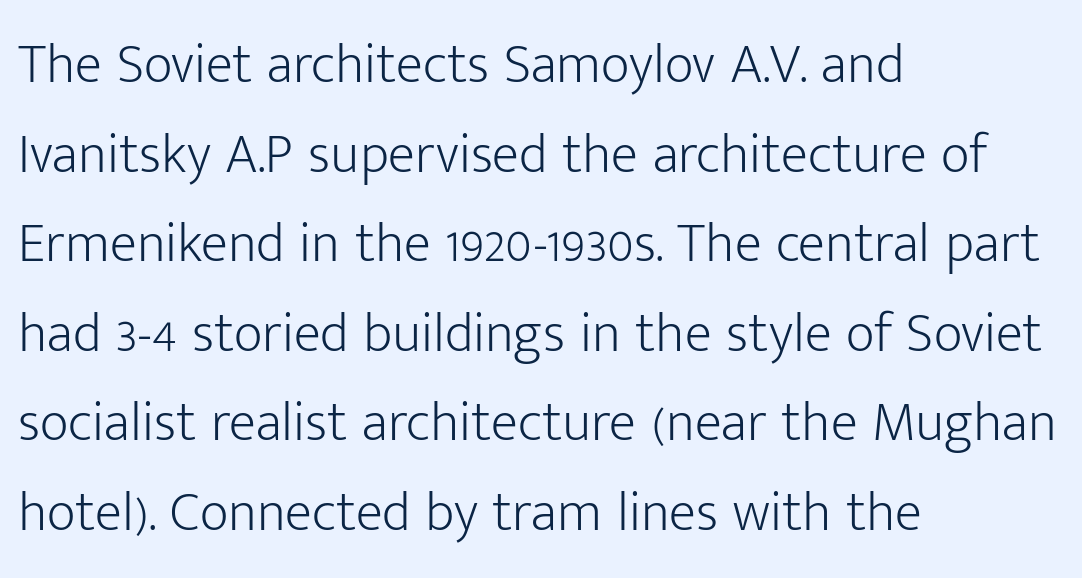
Leading: standard. The face used here is proportionally spaced, like ordinary book or web type. Nothing heavy about these letters — not bold at all. Beneath every word, the page is bare. The typeface chosen for these lines omits serifs. The face used here is rendered with its standard letterfit.
